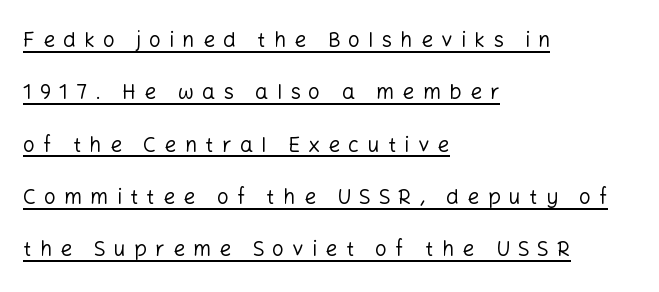
Q: Is the text bold? A: No.
Q: Is the text italic (slanted)? A: No, it is upright.
Q: Is the text underlined? A: Yes.
Q: How is the paragraph aligned? A: Left-aligned.
Q: Is the spacing between letters normal or unusually wide? A: Unusually wide.
Q: Is the spacing between lines tight, normal or loose? A: Loose.
